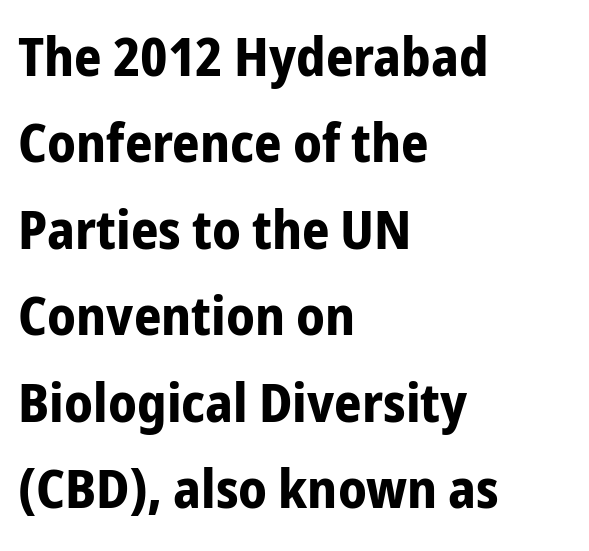
Q: Is the text bold? A: Yes.
Q: Is the text italic (slanted)? A: No, it is upright.
Q: Is the typeface a serif or a sans-serif typeface? A: Sans-serif.
Q: Is the text underlined? A: No.
Q: How is the paragraph aligned? A: Left-aligned.
Q: Is the spacing between letters normal or unusually wide? A: Normal.
Q: Is the spacing between lines tight, normal or loose? A: Normal.
Q: Width (condensed, normal, or wide)? A: Condensed.
Q: Stroke contrast? A: Low.
Q: x-height? A: Medium.
Q: Monospaced? A: No.
